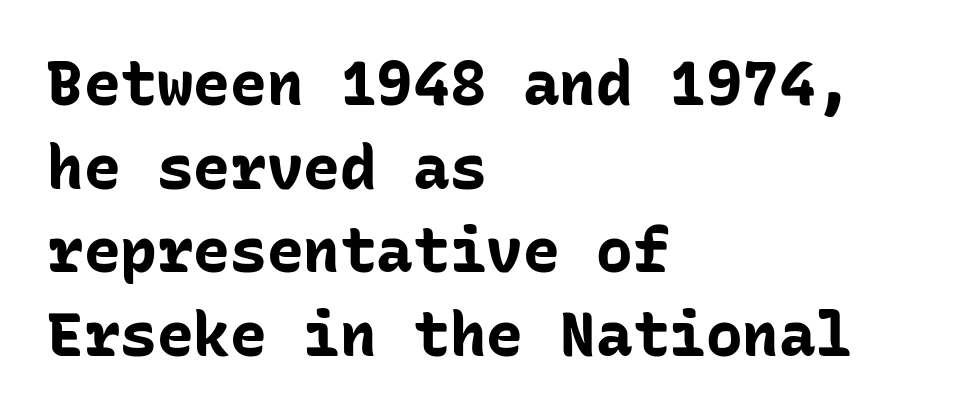
Q: Is the text bold? A: Yes.
Q: Is the text italic (slanted)? A: No, it is upright.
Q: Is the typeface a serif or a sans-serif typeface? A: Sans-serif.
Q: Is the text underlined? A: No.
Q: How is the paragraph aligned? A: Left-aligned.
Q: Is the spacing between letters normal or unusually wide? A: Normal.
Q: Is the spacing between lines tight, normal or loose? A: Normal.
Q: Width (condensed, normal, or wide)? A: Normal.
Q: Stroke contrast? A: Low.
Q: x-height? A: Medium.
Q: Monospaced? A: Yes.
